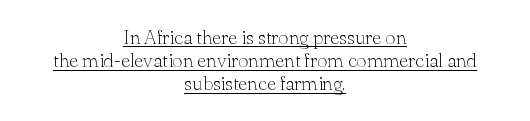
The image shows 20 px text type, upright; set centered, line spacing 1.16x, normal letter spacing, underlined.
